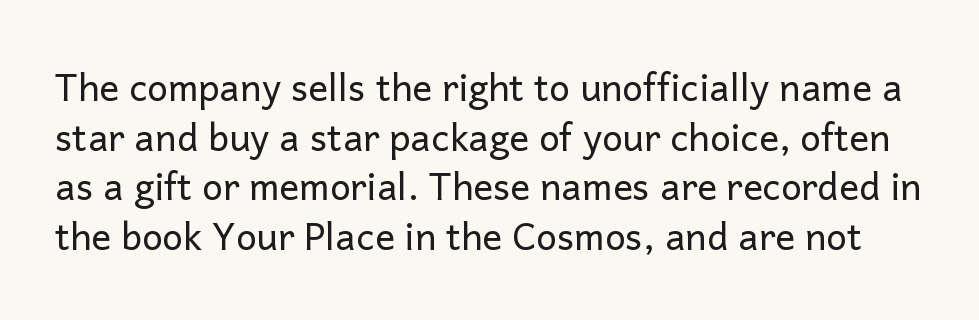
Q: Is the text bold? A: No.
Q: Is the text italic (slanted)? A: No, it is upright.
Q: Is the typeface a serif or a sans-serif typeface? A: Sans-serif.
Q: Is the text underlined? A: No.
Q: Is the spacing between letters normal or unusually wide? A: Normal.
Q: Is the spacing between lines tight, normal or loose? A: Normal.
Q: Width (condensed, normal, or wide)? A: Normal.
Q: Stroke contrast? A: Low.
Q: x-height? A: Medium.
Q: Monospaced? A: No.
